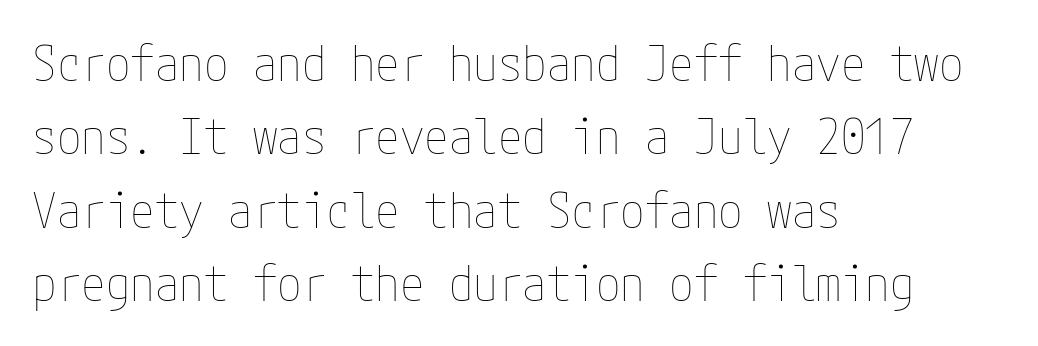
Q: Is the text bold? A: No.
Q: Is the text italic (slanted)? A: No, it is upright.
Q: Is the text underlined? A: No.
Q: How is the paragraph aligned? A: Left-aligned.
Q: Is the spacing between letters normal or unusually wide? A: Normal.
Q: Is the spacing between lines tight, normal or loose? A: Normal.
Q: Width (condensed, normal, or wide)? A: Condensed.
Q: Stroke contrast? A: Low.
Q: x-height? A: Medium.
